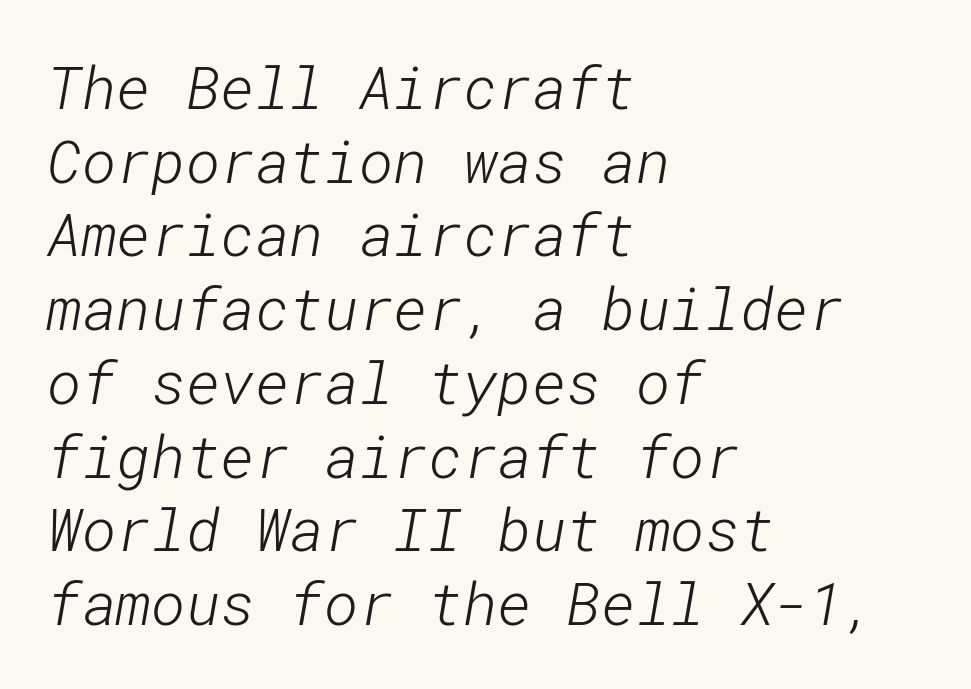
Q: Is the text bold? A: No.
Q: Is the typeface a serif or a sans-serif typeface? A: Sans-serif.
Q: Is the text underlined? A: No.
Q: How is the paragraph aligned? A: Left-aligned.
Q: Is the spacing between letters normal or unusually wide? A: Normal.
Q: Is the spacing between lines tight, normal or loose? A: Normal.
Q: Width (condensed, normal, or wide)? A: Normal.
Q: Stroke contrast? A: Low.
Q: x-height? A: Medium.
